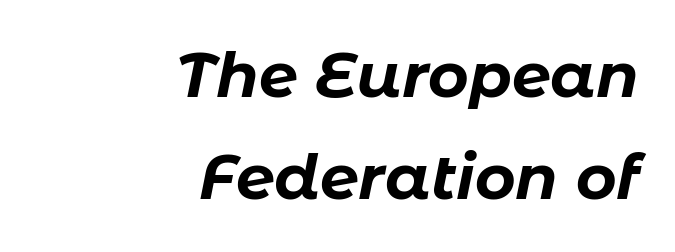
{"italic": "yes", "lean": "right", "slant_degrees": 11, "bold": "yes", "weight": "bold", "width": "normal", "stroke_contrast": "low", "x_height": "medium", "monospaced": "no", "underline": "no", "align": "right", "line_spacing": "normal", "line_spacing_ratio": 1.65, "letter_spacing": "normal", "letter_spacing_em": 0.0, "glyph_px": 62}
